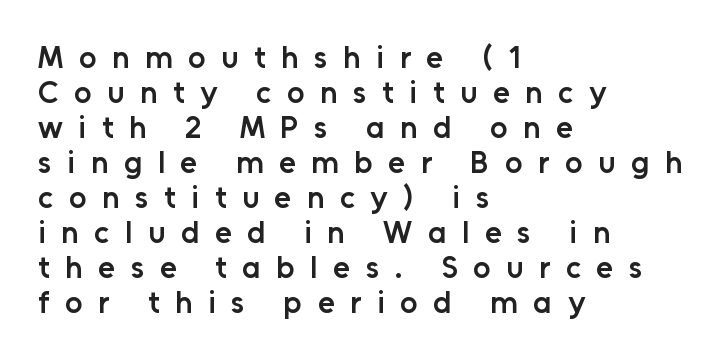
{"serif": "no", "italic": "no", "bold": "semi", "weight": "semibold", "width": "normal", "stroke_contrast": "low", "x_height": "medium", "monospaced": "no", "underline": "no", "align": "left", "line_spacing": "tight", "line_spacing_ratio": 1.13, "letter_spacing": "wide", "letter_spacing_em": 0.5, "glyph_px": 31}
